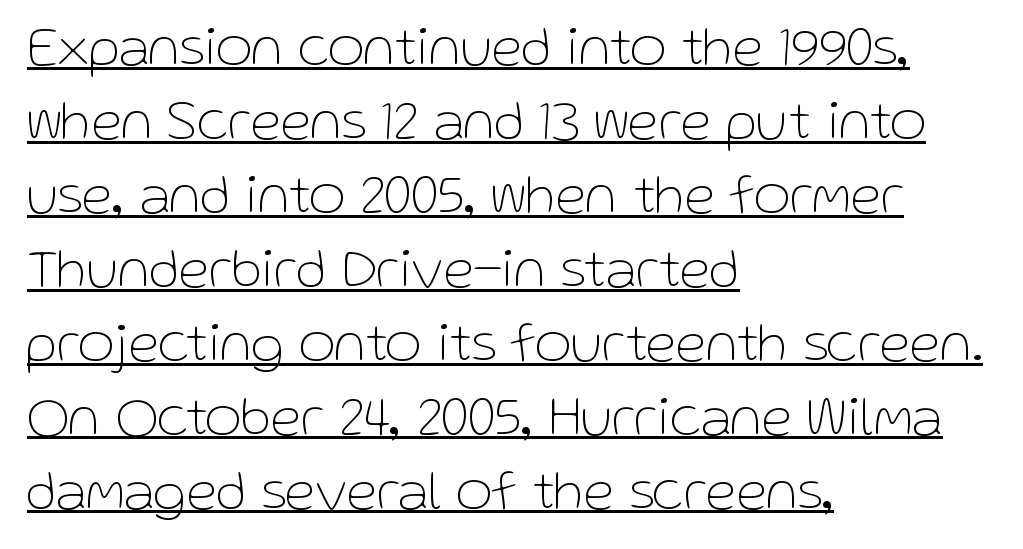
What decoration does the sample have? An underline. Characters follow at the spacing the type designer built in. Students, observe: this is what conventionally led text looks like. Notice how the passage keeps a crisp vertical edge on the left only. The font family rendered here belongs to the sans-serif group. Compared with a typical body face, this is equally light or lighter still.
